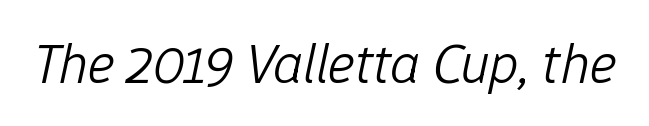
The image shows 57 px light type, italic (leaning right); set normal letter spacing, not underlined; low stroke contrast and a medium x-height.
